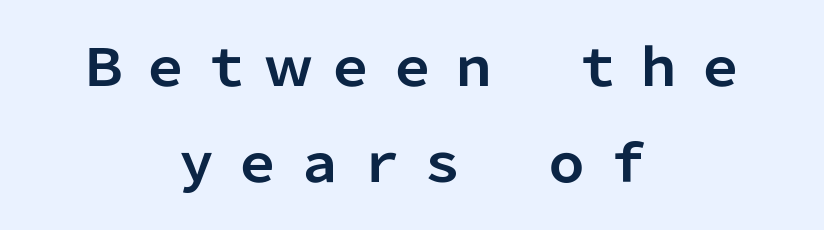
The text block is weighted toward neither margin, spreading evenly from the middle. Observe the wide spacing: letters keep a clear distance from each other. The specimen reads as upright at a glance. Weight check: bold — yes, fully. A bare baseline throughout the passage. To sum up the face: it is a sans, with no serifs.
